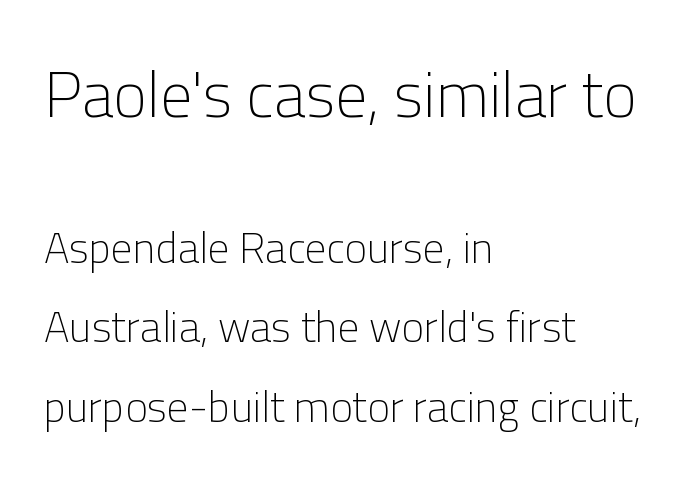
Q: Is the text bold? A: No.
Q: Is the text italic (slanted)? A: No, it is upright.
Q: Is the typeface a serif or a sans-serif typeface? A: Sans-serif.
Q: Is the text underlined? A: No.
Q: How is the paragraph aligned? A: Left-aligned.
Q: Is the spacing between letters normal or unusually wide? A: Normal.
Q: Which block of text is set in a larger size, the first (top) or the second (bottom)? A: The first (top) one.
Q: Width (condensed, normal, or wide)? A: Normal.
Q: Stroke contrast? A: Low.
Q: x-height? A: Medium.
Q: Monospaced? A: No.
